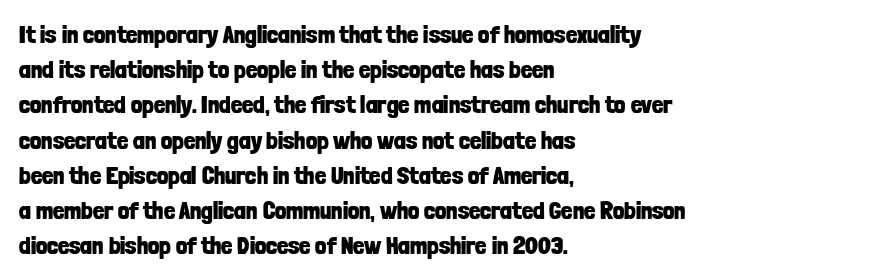
Q: Is the text bold? A: Yes.
Q: Is the text italic (slanted)? A: No, it is upright.
Q: Is the text underlined? A: No.
Q: How is the paragraph aligned? A: Left-aligned.
Q: Is the spacing between letters normal or unusually wide? A: Normal.
Q: Is the spacing between lines tight, normal or loose? A: Normal.
